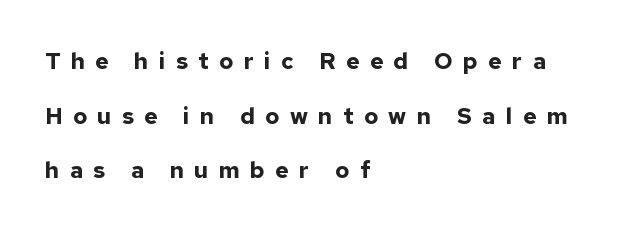
The image shows 23 px bold type, upright; set left-aligned, loose line spacing (2.38x), unusually wide letter spacing (+0.45 em), not underlined.
